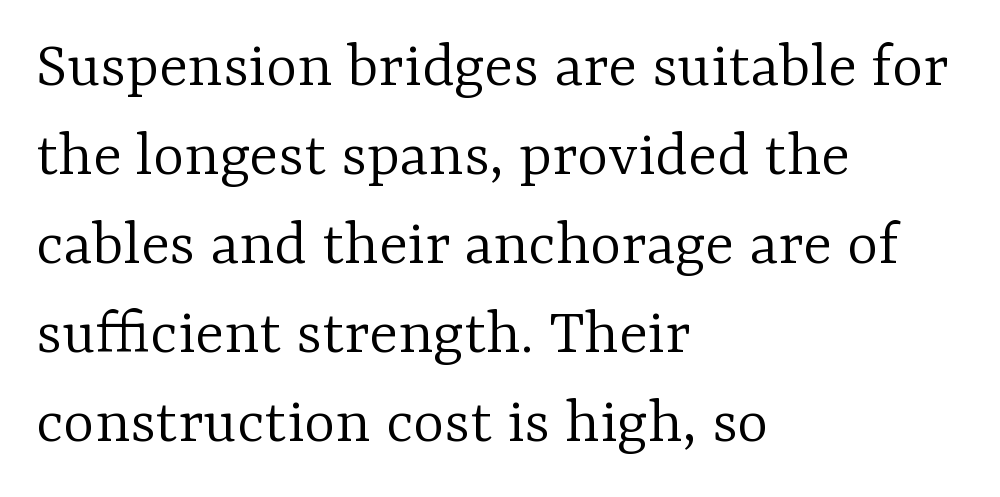
The image shows 67 px light serif type, upright; set left-aligned, normal line spacing (1.33x), normal letter spacing, not underlined; low stroke contrast and a medium x-height.
